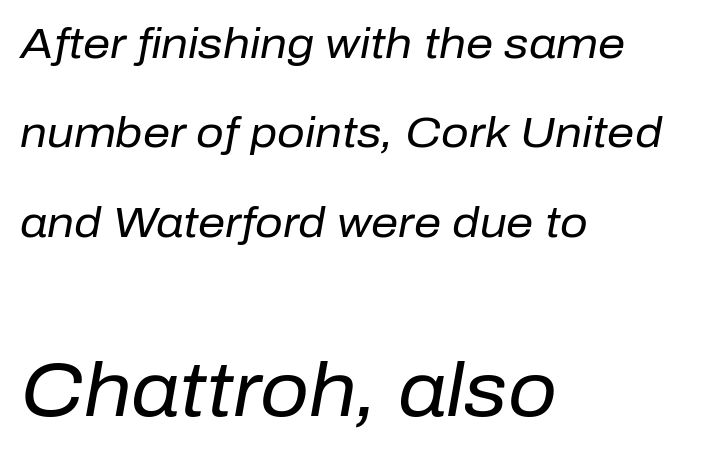
A quiet, ordinary-to-light weight characterises the typeface. Decoration check: the copy has no underline. One glance says open: line gaps are wider than usual. The rendering uses natural spacing where letterforms have individual widths. Compared with typical body copy, the letter spacing here is the same.
